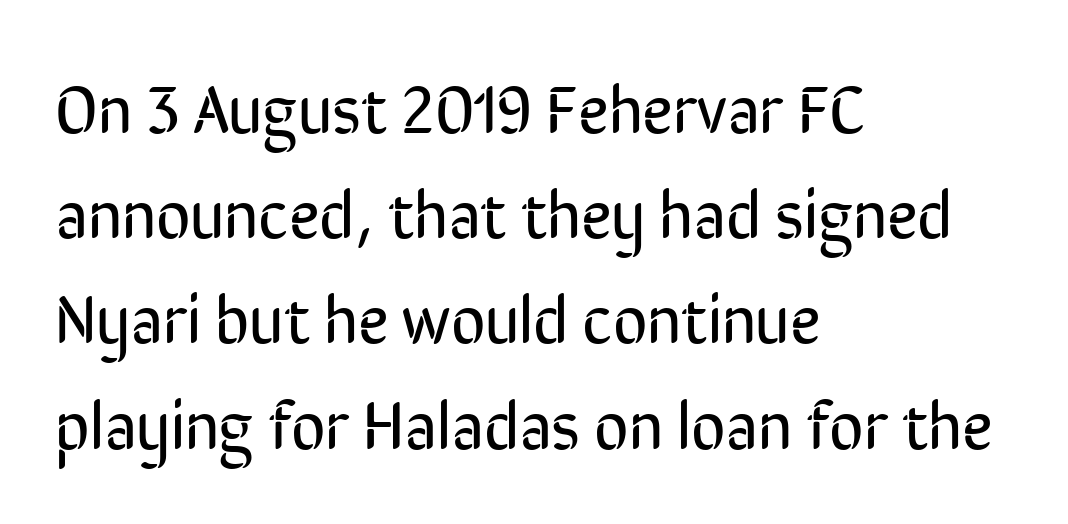
The image shows 67 px regular-weight, condensed sans-serif type, upright; set left-aligned, normal line spacing (1.57x), normal letter spacing, not underlined; low stroke contrast and a medium x-height.
